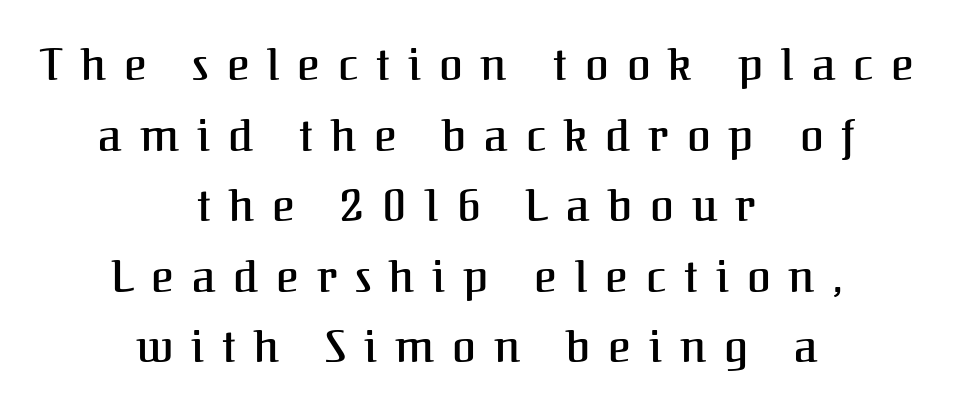
{"serif": "yes", "italic": "no", "width": "normal", "stroke_contrast": "medium", "x_height": "medium", "monospaced": "no", "underline": "no", "align": "center", "line_spacing": "normal", "line_spacing_ratio": 1.64, "letter_spacing": "wide", "letter_spacing_em": 0.42, "glyph_px": 43}
